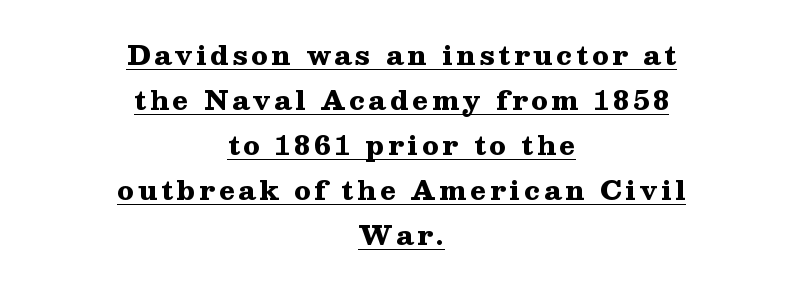
Q: Is the text bold? A: Yes.
Q: Is the text italic (slanted)? A: No, it is upright.
Q: Is the text underlined? A: Yes.
Q: How is the paragraph aligned? A: Centered.
